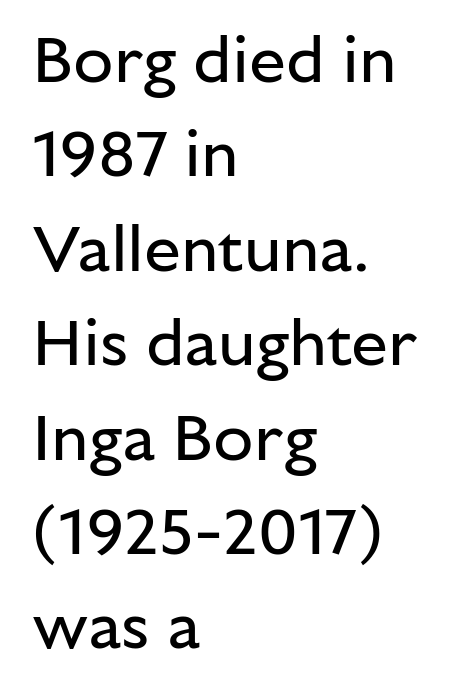
The image shows 66 px regular-weight sans-serif type, upright; set left-aligned, normal line spacing (1.43x), normal letter spacing, not underlined; low stroke contrast and a medium x-height.
